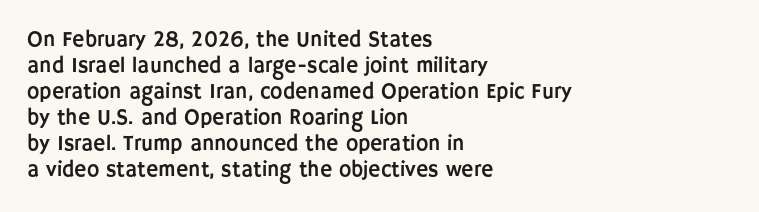
Q: Is the text italic (slanted)? A: No, it is upright.
Q: Is the text underlined? A: No.
Q: How is the paragraph aligned? A: Left-aligned.
Q: Is the spacing between letters normal or unusually wide? A: Normal.
